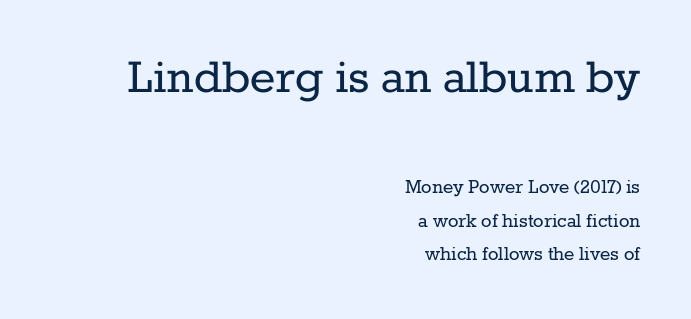
Baseline-to-baseline distance is the conventional proportion of letter height. Underlining? Definitely not there. Varying glyph widths throughout — classic text-font behaviour. This is roman type, the default non-slanted kind.
